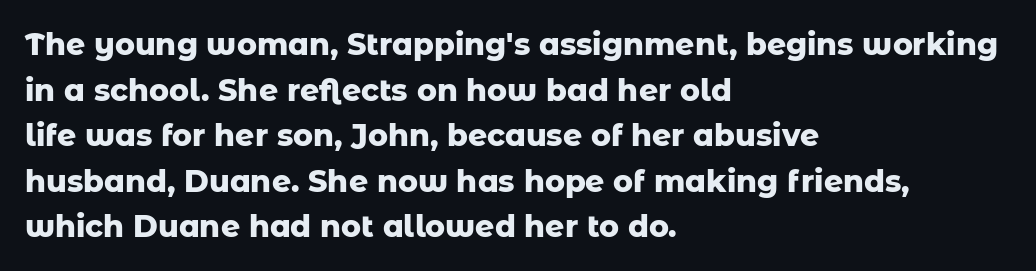
{"serif": "no", "italic": "no", "bold": "yes", "weight": "heavy", "width": "normal", "stroke_contrast": "low", "x_height": "medium", "monospaced": "no", "underline": "no", "align": "left", "line_spacing": "normal", "line_spacing_ratio": 1.52, "letter_spacing": "normal", "letter_spacing_em": 0.0, "glyph_px": 30}
